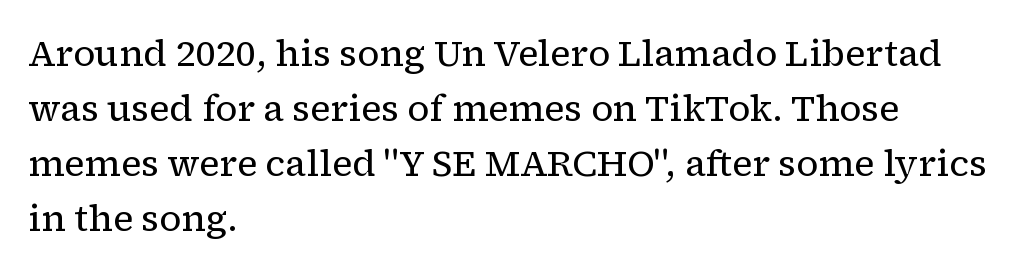
What stands out about the letter spacing? Nothing — it is the standard amount. Letterform terminals end in serifs throughout the passage. Honestly, the row spacing looks completely unremarkable. This is roman type, the default non-slanted kind. Think of a printed novel: that variable character pitch is what you see here.
